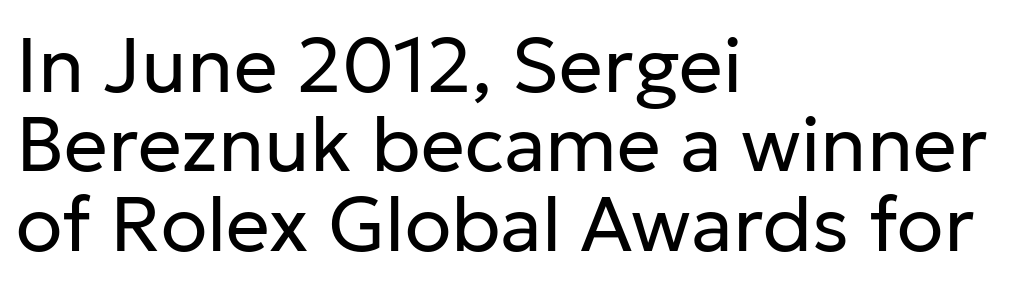
Vertical strokes here are truly vertical. The face used here is rendered with its standard letterfit. The lines are packed closely together with very little leading. Line beginnings align vertically; line endings do not. These lines are rendered in a variable-pitch font. The letterforms sit at book weight or below.
